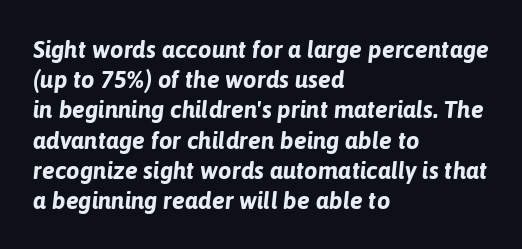
Q: Is the text bold? A: Yes.
Q: Is the text italic (slanted)? A: Yes, it leans right by about 6 degrees.
Q: Is the text underlined? A: No.
Q: How is the paragraph aligned? A: Left-aligned.
Q: Is the spacing between letters normal or unusually wide? A: Normal.
Q: Is the spacing between lines tight, normal or loose? A: Normal.
